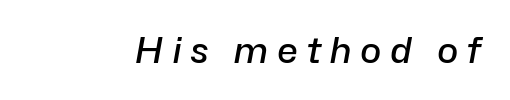
Underlining? Definitely not there. The rendering applies a slant to the glyphs. Honestly, the letter spacing is so wide it's the main thing you notice. Spacing verdict: proportional, widths tailored to each character.
